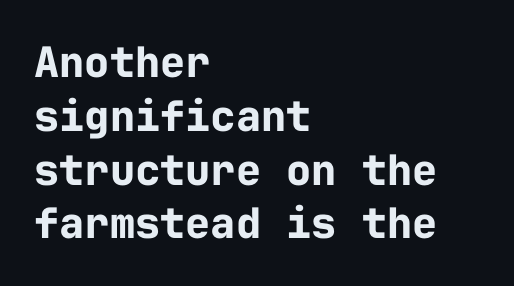
Q: Is the text bold? A: Yes.
Q: Is the text italic (slanted)? A: No, it is upright.
Q: Is the typeface a serif or a sans-serif typeface? A: Sans-serif.
Q: Is the text underlined? A: No.
Q: How is the paragraph aligned? A: Left-aligned.
Q: Is the spacing between letters normal or unusually wide? A: Normal.
Q: Is the spacing between lines tight, normal or loose? A: Normal.
Q: Width (condensed, normal, or wide)? A: Normal.
Q: Stroke contrast? A: Low.
Q: x-height? A: Medium.
Q: Monospaced? A: Yes.
